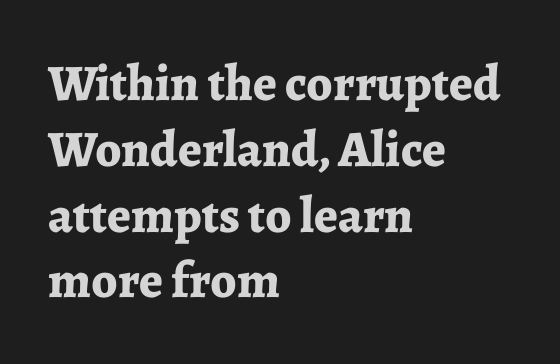
Q: Is the text bold? A: Yes.
Q: Is the text italic (slanted)? A: No, it is upright.
Q: Is the typeface a serif or a sans-serif typeface? A: Serif.
Q: Is the text underlined? A: No.
Q: How is the paragraph aligned? A: Left-aligned.
Q: Is the spacing between letters normal or unusually wide? A: Normal.
Q: Is the spacing between lines tight, normal or loose? A: Normal.
Q: Width (condensed, normal, or wide)? A: Normal.
Q: Stroke contrast? A: Low.
Q: x-height? A: Medium.
Q: Monospaced? A: No.
